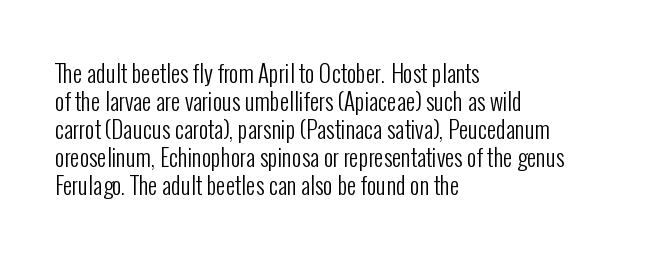
Every stem runs plumb, perpendicular to the baseline. Layout note: lines flush left. Decoration check: the copy has no underline. Short note: letters normally spaced.
